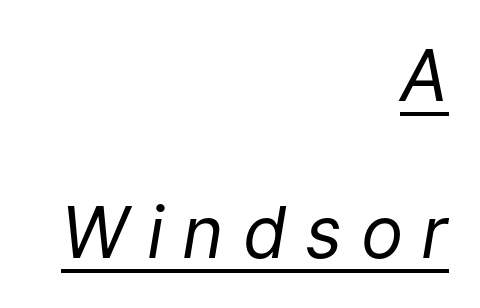
Q: Is the text bold? A: No.
Q: Is the text italic (slanted)? A: Yes, it leans right by about 9 degrees.
Q: Is the text underlined? A: Yes.
Q: How is the paragraph aligned? A: Right-aligned.
Q: Is the spacing between letters normal or unusually wide? A: Unusually wide.
Q: Is the spacing between lines tight, normal or loose? A: Loose.
Q: Width (condensed, normal, or wide)? A: Normal.
Q: Stroke contrast? A: Low.
Q: x-height? A: Medium.
Q: Monospaced? A: No.
